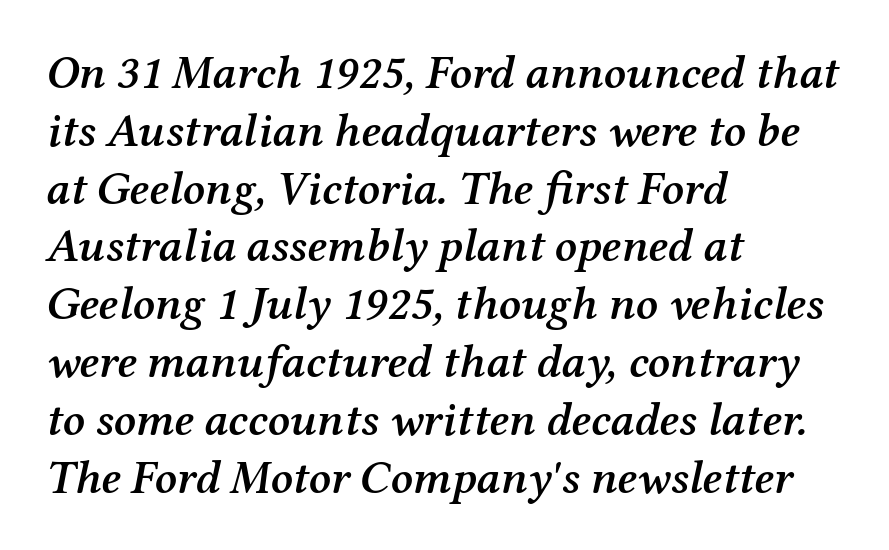
Q: Is the text bold? A: Semi-bold.
Q: Is the text italic (slanted)? A: Yes, it leans right by about 12 degrees.
Q: Is the typeface a serif or a sans-serif typeface? A: Serif.
Q: Is the text underlined? A: No.
Q: How is the paragraph aligned? A: Left-aligned.
Q: Is the spacing between letters normal or unusually wide? A: Normal.
Q: Width (condensed, normal, or wide)? A: Normal.
Q: Stroke contrast? A: Medium.
Q: x-height? A: Medium.
Q: Monospaced? A: No.
